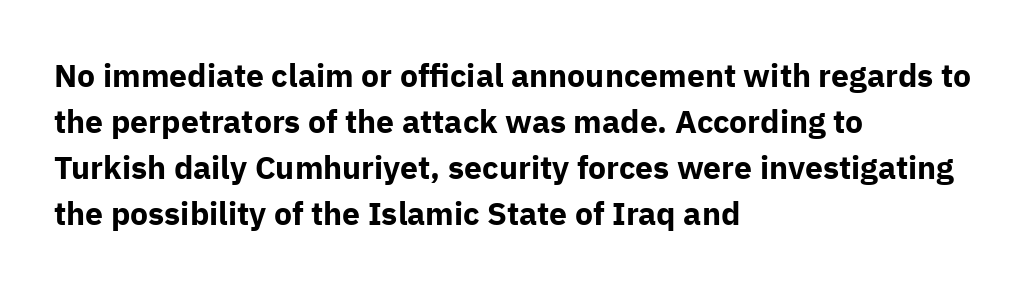
The image shows 32 px bold sans-serif type, upright; set left-aligned, normal line spacing (1.44x), normal letter spacing, not underlined; low stroke contrast and a medium x-height.
